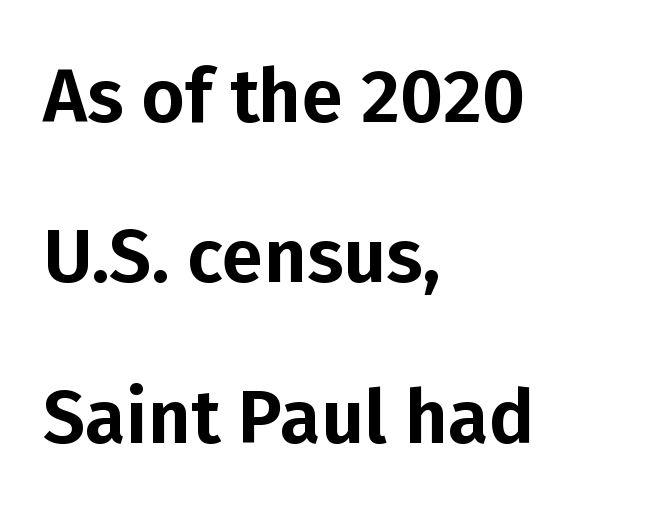
The image shows 75 px sans-serif type, upright; set left-aligned, loose line spacing (2.14x), normal letter spacing, not underlined; low stroke contrast and a medium x-height.
